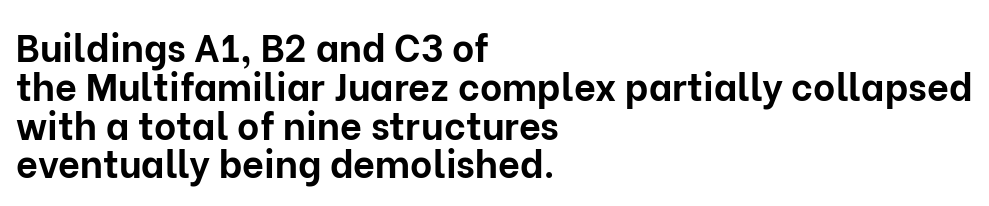
Casual observation: everything's shoved over to the left. One glance says dense: line gaps are narrower than usual. Here the designer chose a conventional face with non-uniform glyph widths. Default kerning and tracking; the words read as compact shapes.
